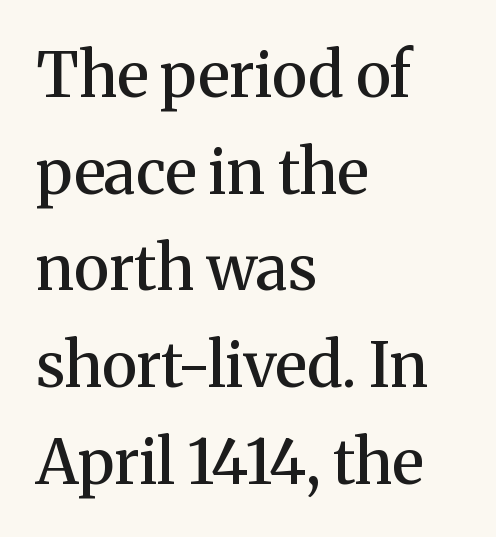
Q: Is the text bold? A: Semi-bold.
Q: Is the text italic (slanted)? A: No, it is upright.
Q: Is the typeface a serif or a sans-serif typeface? A: Serif.
Q: Is the text underlined? A: No.
Q: How is the paragraph aligned? A: Left-aligned.
Q: Is the spacing between letters normal or unusually wide? A: Normal.
Q: Is the spacing between lines tight, normal or loose? A: Normal.
Q: Width (condensed, normal, or wide)? A: Normal.
Q: Stroke contrast? A: Medium.
Q: x-height? A: Medium.
Q: Monospaced? A: No.
